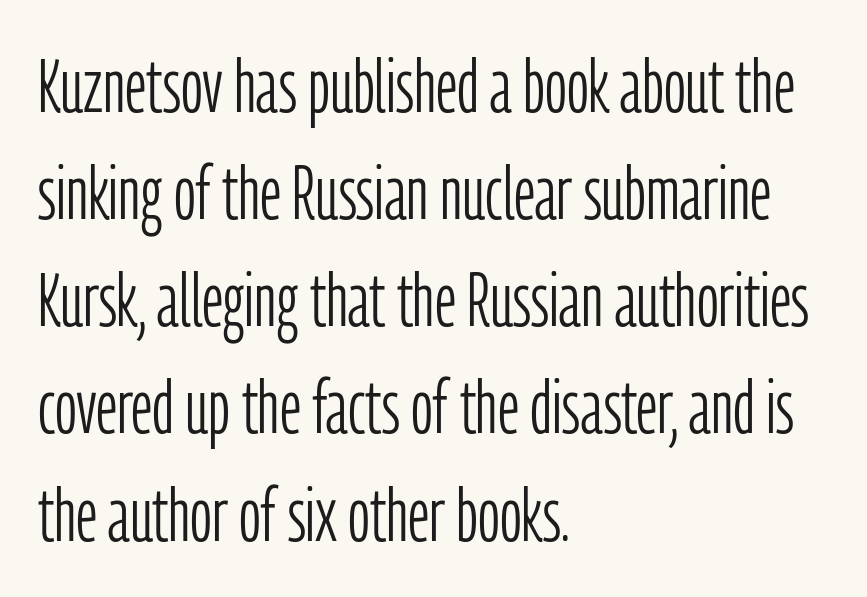
Q: Is the text bold? A: No.
Q: Is the text italic (slanted)? A: No, it is upright.
Q: Is the typeface a serif or a sans-serif typeface? A: Sans-serif.
Q: Is the text underlined? A: No.
Q: How is the paragraph aligned? A: Left-aligned.
Q: Is the spacing between letters normal or unusually wide? A: Normal.
Q: Is the spacing between lines tight, normal or loose? A: Normal.
Q: Width (condensed, normal, or wide)? A: Condensed.
Q: Stroke contrast? A: Low.
Q: x-height? A: Medium.
Q: Monospaced? A: No.
